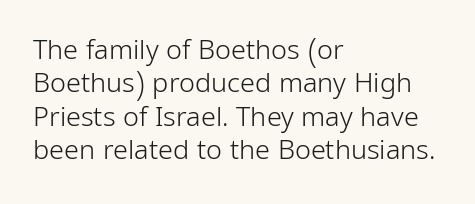
{"italic": "no", "bold": "no", "underline": "no", "align": "left", "line_spacing_ratio": 1.24, "letter_spacing": "normal", "letter_spacing_em": 0.0, "glyph_px": 27}
